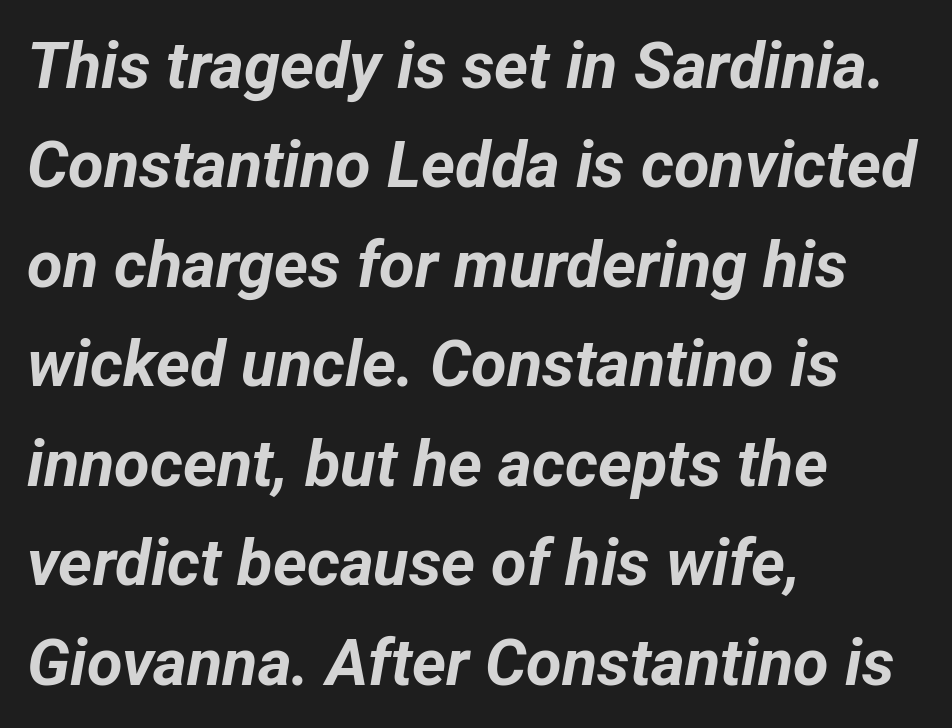
Typographic density is high because the face is bold. Whoever set this chose a conventional vertical rhythm. These lines were composed using italics. Descenders are the only things crossing below the line. Between one letter and the next there's only the usual sliver of space.
